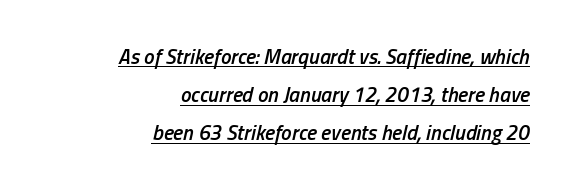
The lettering is marked with a stroke running underneath it. Summary of weight: moderately heavy, a semibold. Here the glyphs are tracked normally, forming tight word shapes. The paragraph shown leans on its right margin.
